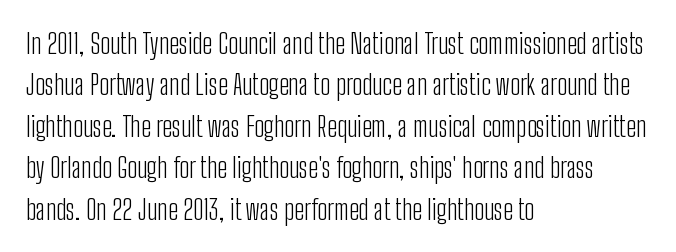
Type style note: lacks serifs. Upright lettering throughout. Which margin do the lines hug? The left one — the right edge is uneven. Heaviness? Minimal to ordinary, like unemphasized prose. A typesetter would call this proportional, since set widths differ per character.
